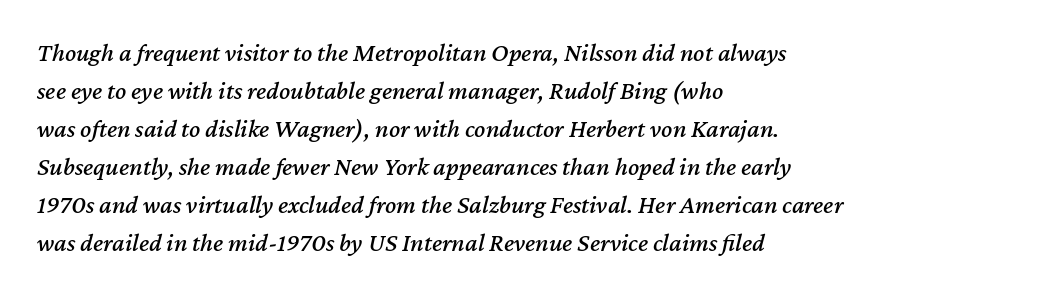
The vertical gap from one line to the next is medium. The text block is weighted toward the left margin, trailing off unevenly rightward. The space directly below the letters is spotless. Posture: slanted. Characters follow at the spacing the type designer built in.
